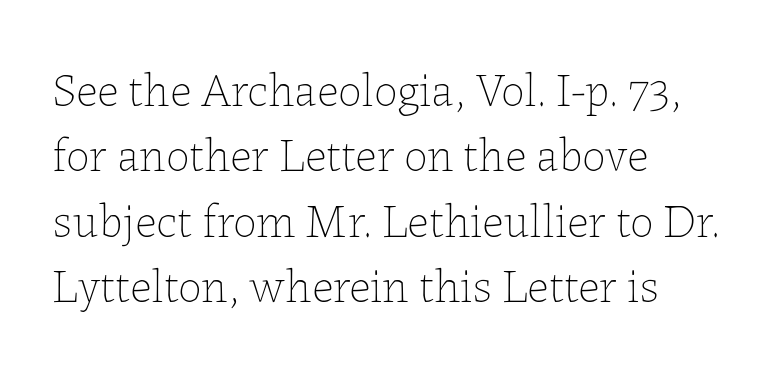
The image shows 47 px thin type, upright; set left-aligned, normal line spacing (1.39x), normal letter spacing, not underlined; low stroke contrast and a medium x-height.
